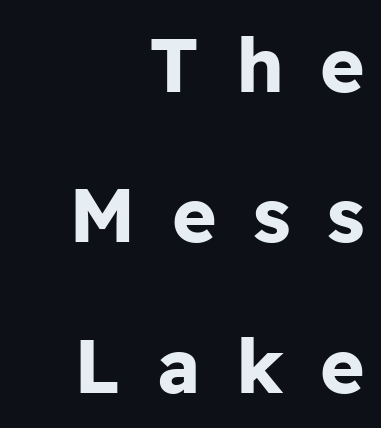
{"serif": "no", "italic": "no", "bold": "yes", "weight": "bold", "width": "normal", "stroke_contrast": "low", "x_height": "medium", "monospaced": "no", "underline": "no", "align": "right", "line_spacing": "loose", "line_spacing_ratio": 1.98, "letter_spacing": "wide", "letter_spacing_em": 0.48, "glyph_px": 76}
